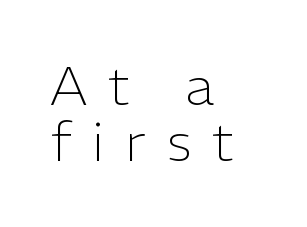
The image shows 55 px light sans-serif type, upright; set left-aligned, tight line spacing (1.01x), unusually wide letter spacing (+0.38 em), not underlined; low stroke contrast and a medium x-height.
